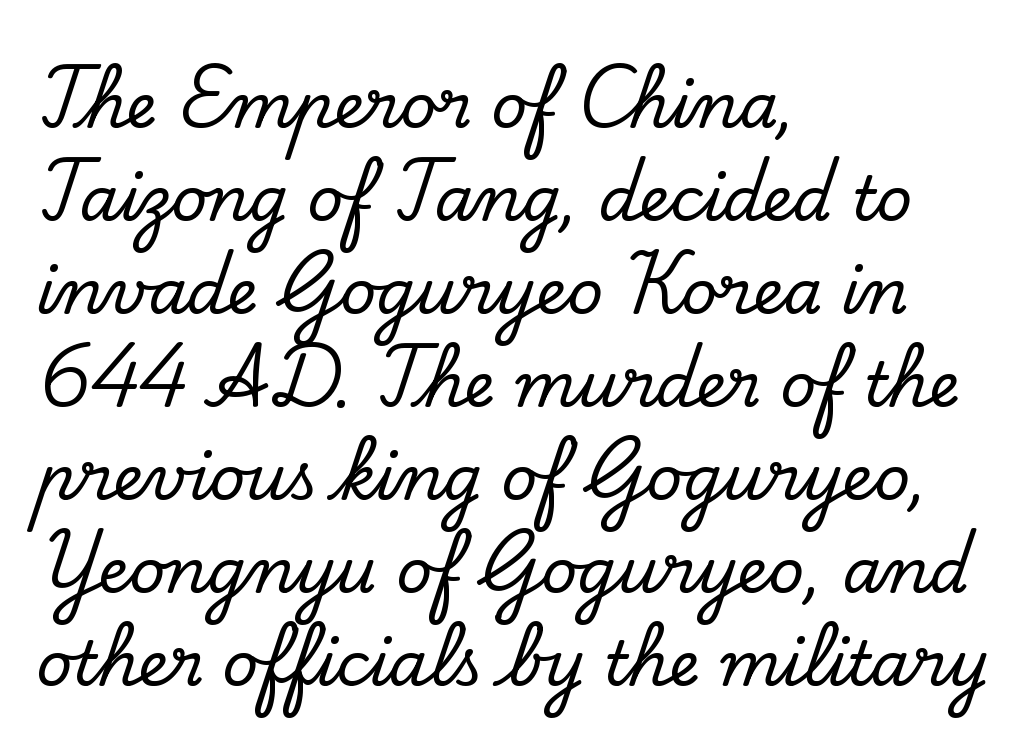
{"serif": "yes", "width": "normal", "stroke_contrast": "low", "x_height": "small", "monospaced": "no", "underline": "no", "align": "left", "line_spacing": "normal", "line_spacing_ratio": 1.5, "letter_spacing": "normal", "letter_spacing_em": 0.0, "glyph_px": 62}
